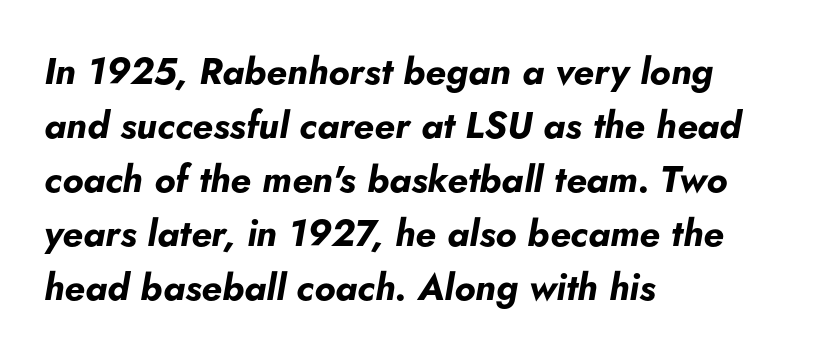
Q: Is the text bold? A: Yes.
Q: Is the text italic (slanted)? A: Yes, it leans right by about 5 degrees.
Q: Is the text underlined? A: No.
Q: How is the paragraph aligned? A: Left-aligned.
Q: Is the spacing between letters normal or unusually wide? A: Normal.
Q: Is the spacing between lines tight, normal or loose? A: Normal.
Q: Width (condensed, normal, or wide)? A: Normal.
Q: Stroke contrast? A: Low.
Q: x-height? A: Small.
Q: Monospaced? A: No.
